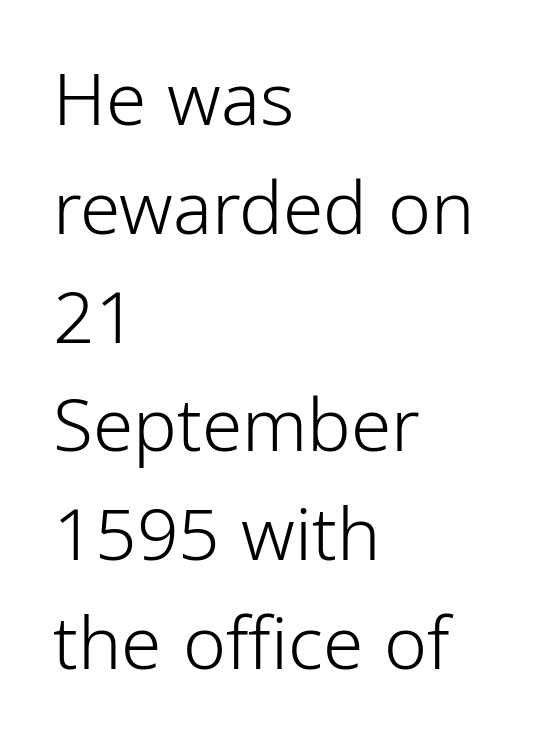
The image shows 73 px light, condensed sans-serif type, upright; set left-aligned, normal line spacing (1.49x), normal letter spacing, not underlined; low stroke contrast and a medium x-height.
